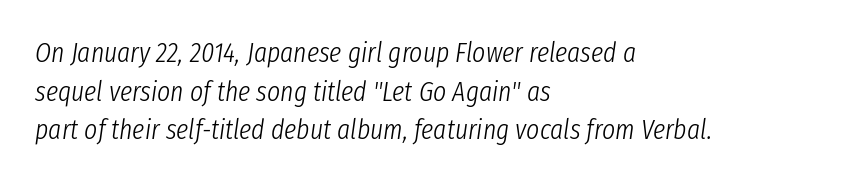
Q: Is the text bold? A: No.
Q: Is the text italic (slanted)? A: Yes, it leans right by about 8 degrees.
Q: Is the text underlined? A: No.
Q: How is the paragraph aligned? A: Left-aligned.
Q: Is the spacing between letters normal or unusually wide? A: Normal.
Q: Is the spacing between lines tight, normal or loose? A: Normal.
Q: Width (condensed, normal, or wide)? A: Condensed.
Q: Stroke contrast? A: Low.
Q: x-height? A: Medium.
Q: Monospaced? A: No.
